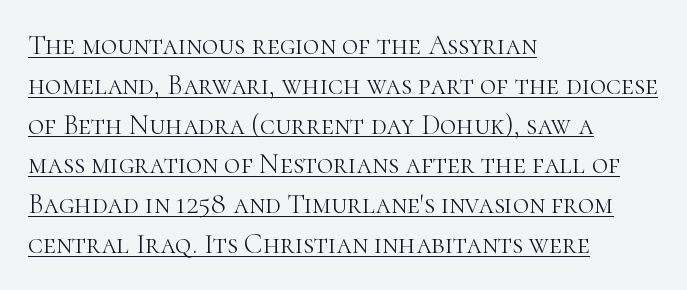
Q: Is the text bold? A: No.
Q: Is the text italic (slanted)? A: No, it is upright.
Q: Is the typeface a serif or a sans-serif typeface? A: Serif.
Q: Is the text underlined? A: Yes.
Q: How is the paragraph aligned? A: Left-aligned.
Q: Is the spacing between letters normal or unusually wide? A: Normal.
Q: Is the spacing between lines tight, normal or loose? A: Normal.
Q: Width (condensed, normal, or wide)? A: Normal.
Q: Stroke contrast? A: High.
Q: x-height? A: Medium.
Q: Monospaced? A: No.
